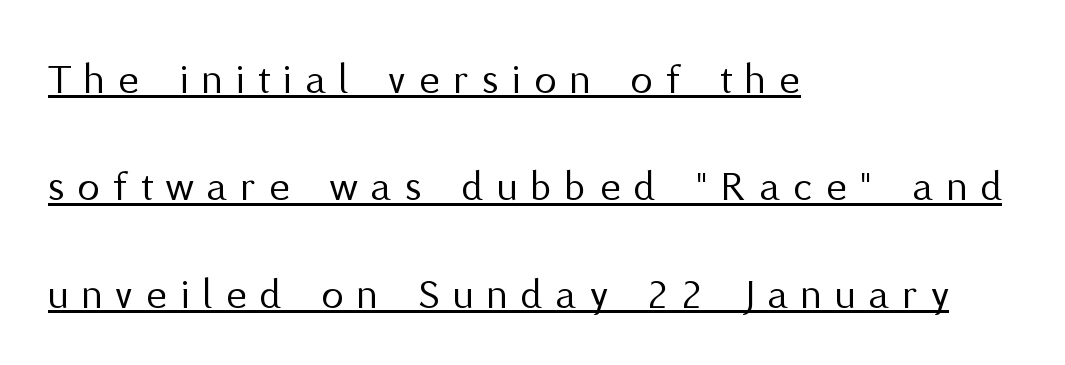
{"serif": "no", "italic": "no", "bold": "no", "weight": "regular", "width": "normal", "stroke_contrast": "medium", "x_height": "medium", "monospaced": "no", "underline": "yes", "align": "left", "line_spacing": "loose", "line_spacing_ratio": 2.44, "letter_spacing": "wide", "letter_spacing_em": 0.31, "glyph_px": 44}
